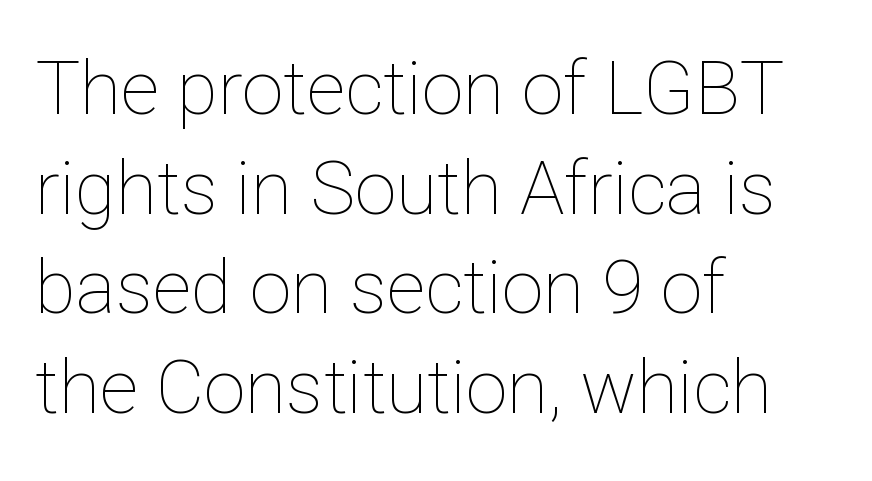
The face looks like a standard text weight, possibly lighter. The lines in this sample share a left origin and differ only in where they stop. You could call the tracking neutral — neither tight nor loose. Note the varied advance widths — an 'i' is clearly narrower than an 'm'. Style check: upright. What's the leading like? Ordinary, nothing unusual.
